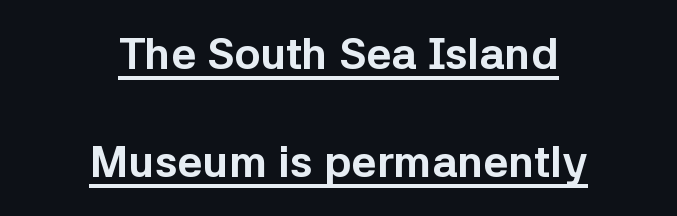
The image shows 44 px bold sans-serif type, upright; set centered, loose line spacing (2.46x), normal letter spacing, underlined; low stroke contrast and a medium x-height.
